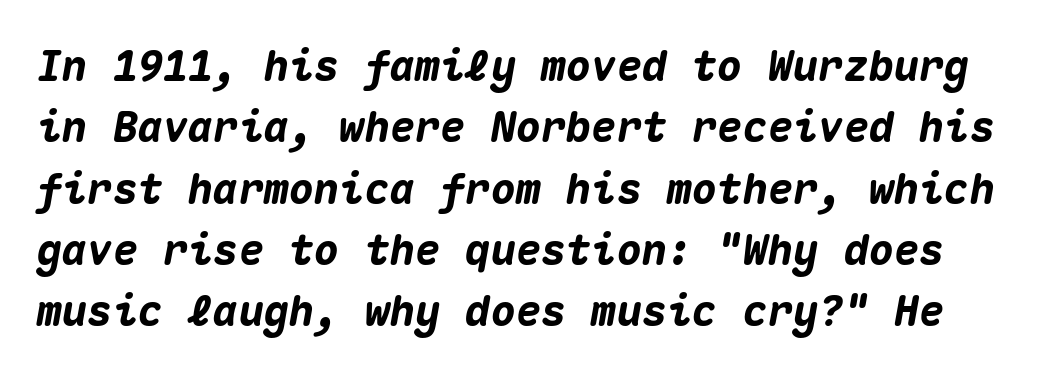
Notice how descenders clear the ascenders below comfortably — that's standard leading. Every letter is thick-stroked: bold, no question. This rendering features lettering with no underline. Tracking value appears to be zero — textbook default spacing. The rendering applies a slant to the glyphs. These lines are rendered in a fixed-pitch font.
